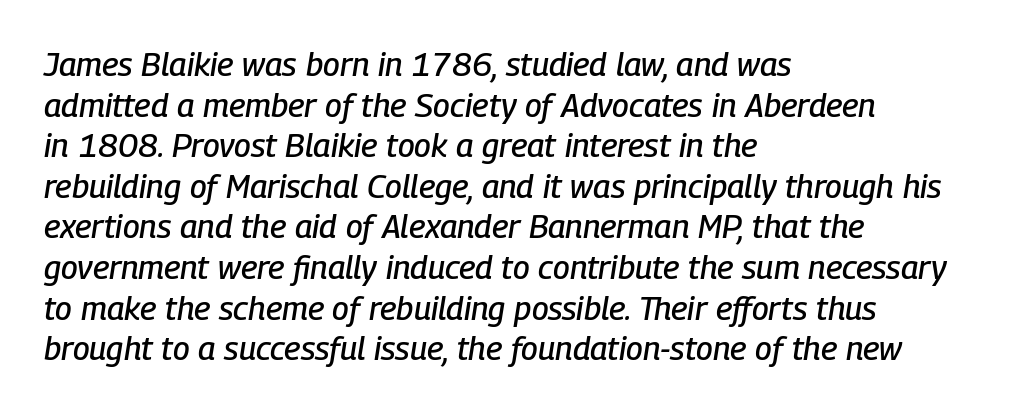
The image shows 33 px condensed type, italic (leaning right); set left-aligned, line spacing 1.23x, normal letter spacing, not underlined; low stroke contrast and a medium x-height.
